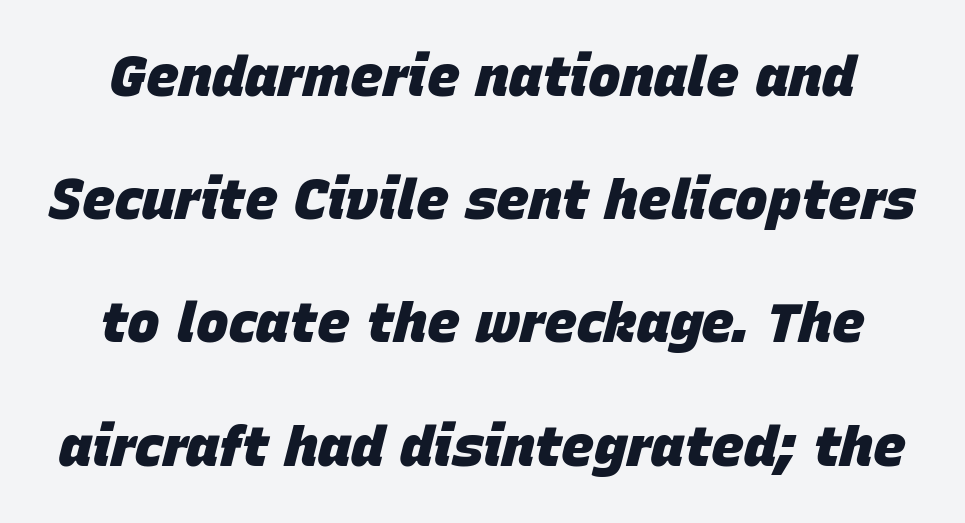
{"italic": "yes", "lean": "right", "slant_degrees": 15, "bold": "yes", "weight": "heavy", "width": "normal", "stroke_contrast": "low", "x_height": "large", "monospaced": "no", "underline": "no", "line_spacing": "loose", "line_spacing_ratio": 2.24, "letter_spacing": "normal", "letter_spacing_em": 0.0, "glyph_px": 55}
